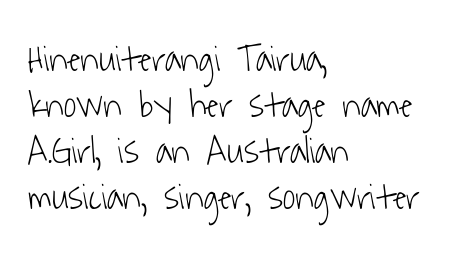
Q: Is the text bold? A: No.
Q: Is the typeface a serif or a sans-serif typeface? A: Sans-serif.
Q: Is the text underlined? A: No.
Q: How is the paragraph aligned? A: Left-aligned.
Q: Is the spacing between letters normal or unusually wide? A: Normal.
Q: Width (condensed, normal, or wide)? A: Condensed.
Q: Stroke contrast? A: Low.
Q: x-height? A: Medium.
Q: Monospaced? A: No.
